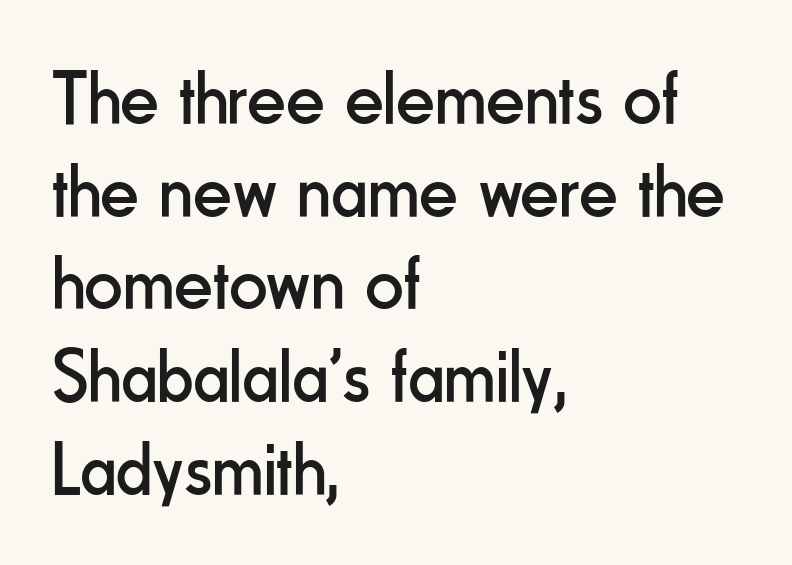
{"serif": "no", "italic": "no", "bold": "no", "weight": "regular", "width": "condensed", "stroke_contrast": "low", "x_height": "small", "monospaced": "no", "underline": "no", "align": "left", "line_spacing_ratio": 1.22, "letter_spacing": "normal", "letter_spacing_em": 0.0, "glyph_px": 76}
